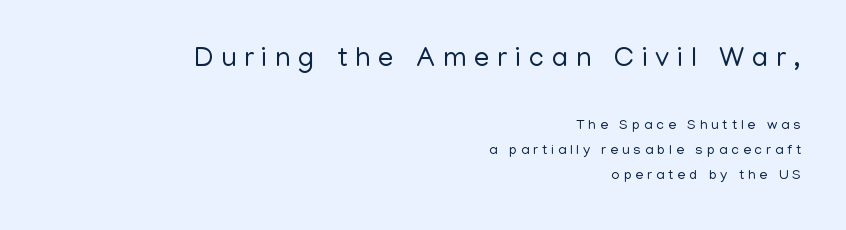
The image shows 28 px regular-weight sans-serif type, upright; set right-aligned, line spacing 1.79x, unusually wide letter spacing (+0.28 em), not underlined; the first (top) block is 2.0x larger; low stroke contrast and a medium x-height.
